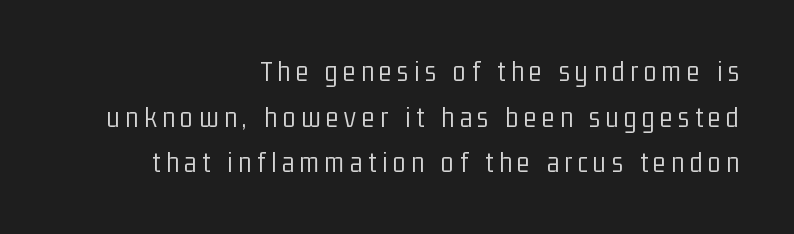
Q: Is the text bold? A: No.
Q: Is the text italic (slanted)? A: No, it is upright.
Q: Is the typeface a serif or a sans-serif typeface? A: Sans-serif.
Q: Is the text underlined? A: No.
Q: How is the paragraph aligned? A: Right-aligned.
Q: Is the spacing between letters normal or unusually wide? A: Unusually wide.
Q: Is the spacing between lines tight, normal or loose? A: Normal.
Q: Width (condensed, normal, or wide)? A: Condensed.
Q: Stroke contrast? A: Low.
Q: x-height? A: Medium.
Q: Monospaced? A: No.
